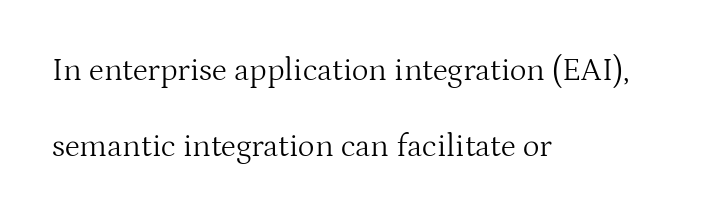
{"serif": "yes", "italic": "no", "bold": "no", "weight": "light", "width": "normal", "stroke_contrast": "medium", "x_height": "medium", "monospaced": "no", "underline": "no", "align": "left", "line_spacing": "loose", "line_spacing_ratio": 2.37, "letter_spacing": "normal", "letter_spacing_em": 0.0, "glyph_px": 32}
